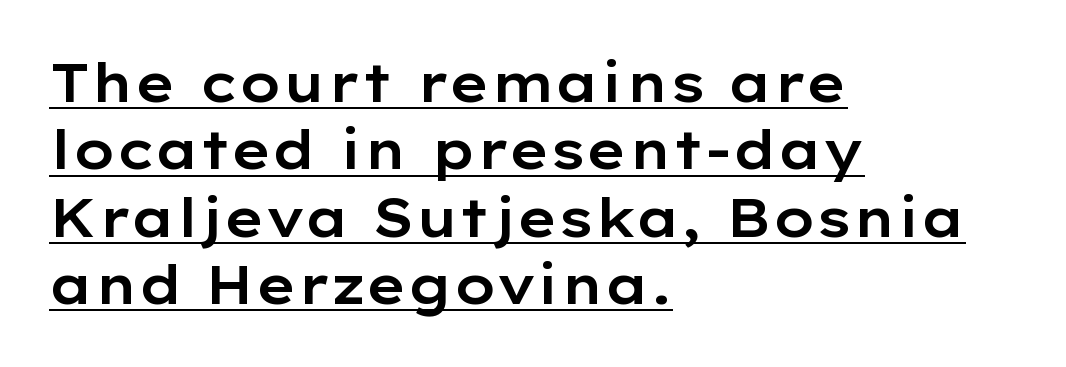
To sum up the face: it is a sans, with no serifs. The face used here is rendered with its standard letterfit. The rendering anchors every line to the left-hand side. The block of text has a typical density, with ordinary space between rows. Is there any slant? The stems are plumb.
